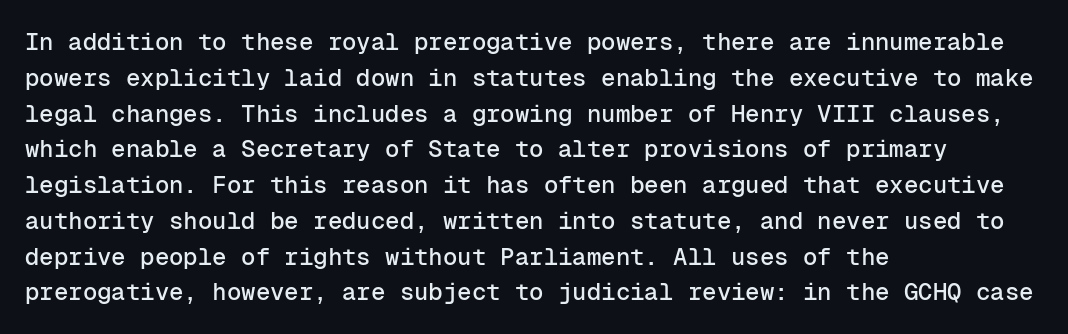
Summary of vertical rhythm: regular, with standard interline spacing. Is the block centered? No — it sits flush against the left margin. Nobody drew a line under any word here. Unlike italic type, these characters show no tilt at all.
